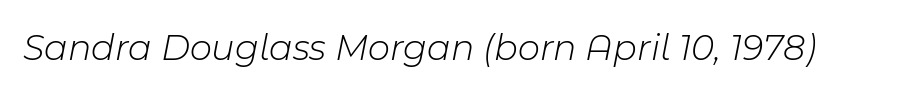
{"italic": "yes", "lean": "right", "slant_degrees": 11, "bold": "no", "weight": "light", "width": "normal", "stroke_contrast": "low", "x_height": "medium", "monospaced": "no", "underline": "no", "letter_spacing": "normal", "letter_spacing_em": 0.0, "glyph_px": 38}
